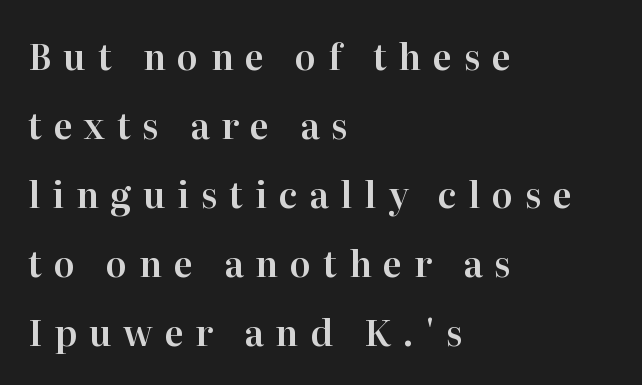
Q: Is the text italic (slanted)? A: No, it is upright.
Q: Is the typeface a serif or a sans-serif typeface? A: Serif.
Q: Is the text underlined? A: No.
Q: How is the paragraph aligned? A: Left-aligned.
Q: Is the spacing between letters normal or unusually wide? A: Unusually wide.
Q: Is the spacing between lines tight, normal or loose? A: Loose.
Q: Width (condensed, normal, or wide)? A: Normal.
Q: Stroke contrast? A: High.
Q: x-height? A: Medium.
Q: Monospaced? A: No.
